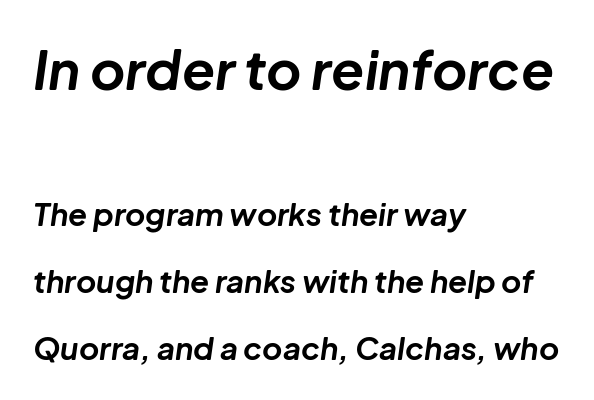
The image shows 54 px bold type, italic (leaning right); set left-aligned, loose line spacing (2.16x), normal letter spacing, not underlined; the first (top) block is 1.74x larger; low stroke contrast and a medium x-height.
